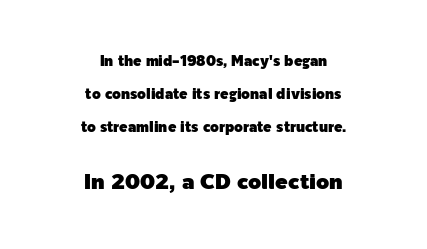
The glyphs are unaccompanied by any horizontal stroke below them. Rendered with straight, roman letterforms. These lines are centered, leaving both edges ragged. The line texture is even and compact thanks to regular tracking.
